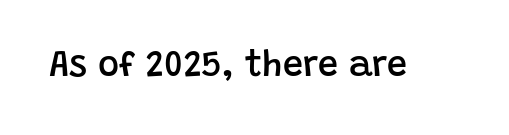
{"serif": "no", "italic": "no", "bold": "semi", "weight": "semibold", "width": "normal", "stroke_contrast": "low", "x_height": "large", "monospaced": "no", "underline": "no", "letter_spacing": "normal", "letter_spacing_em": 0.0, "glyph_px": 36}
